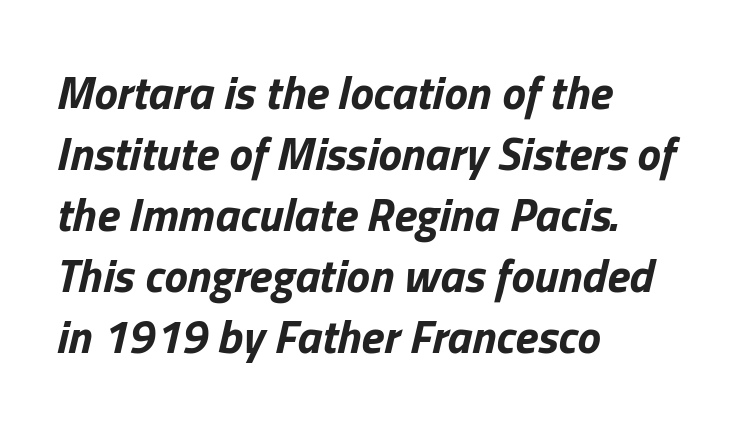
{"italic": "yes", "lean": "right", "slant_degrees": 13, "bold": "yes", "weight": "bold", "width": "normal", "stroke_contrast": "low", "x_height": "medium", "monospaced": "no", "underline": "no", "align": "left", "line_spacing": "normal", "line_spacing_ratio": 1.3, "letter_spacing": "normal", "letter_spacing_em": 0.0, "glyph_px": 47}
